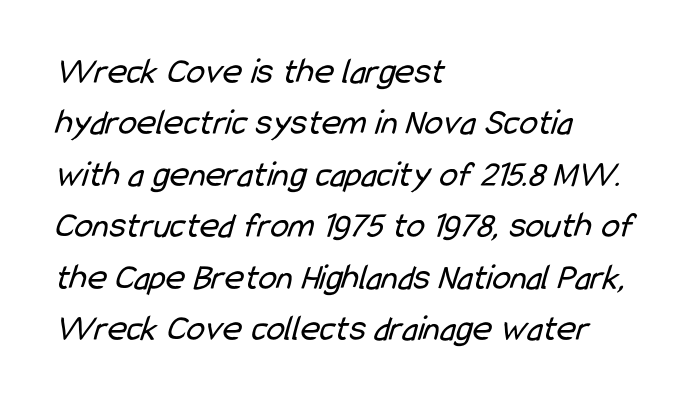
Q: Is the text bold? A: No.
Q: Is the typeface a serif or a sans-serif typeface? A: Sans-serif.
Q: Is the text underlined? A: No.
Q: How is the paragraph aligned? A: Left-aligned.
Q: Is the spacing between letters normal or unusually wide? A: Normal.
Q: Is the spacing between lines tight, normal or loose? A: Normal.
Q: Width (condensed, normal, or wide)? A: Condensed.
Q: Stroke contrast? A: Low.
Q: x-height? A: Medium.
Q: Monospaced? A: No.
